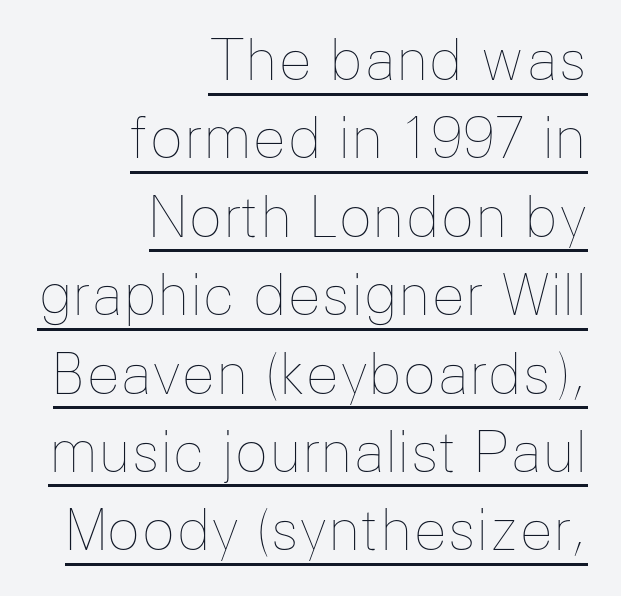
{"italic": "no", "bold": "no", "weight": "thin", "width": "normal", "stroke_contrast": "low", "x_height": "medium", "monospaced": "no", "underline": "yes", "align": "right", "line_spacing": "normal", "line_spacing_ratio": 1.4, "letter_spacing": "normal", "letter_spacing_em": 0.0, "glyph_px": 56}
